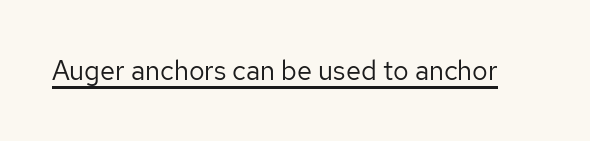
The image shows 27 px text type, upright; set normal letter spacing, underlined.
